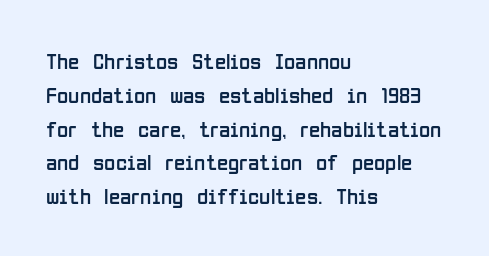
Q: Is the text bold? A: No.
Q: Is the text italic (slanted)? A: No, it is upright.
Q: Is the text underlined? A: No.
Q: How is the paragraph aligned? A: Left-aligned.
Q: Is the spacing between letters normal or unusually wide? A: Normal.
Q: Is the spacing between lines tight, normal or loose? A: Normal.
